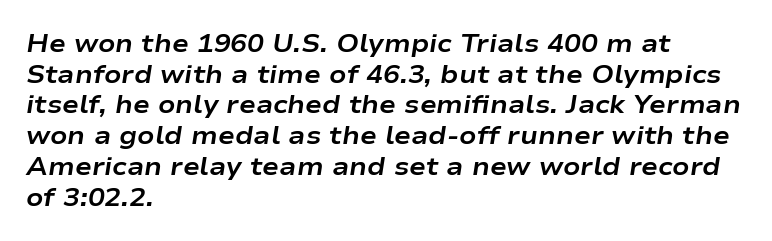
No extra tracking has been applied to these lines. Leftover space on each line is placed entirely after the last word. The zone under the glyphs is completely vacant. Heavy-handed strokes throughout: this text is bold. Characters are canted at an angle relative to the baseline's perpendicular.
